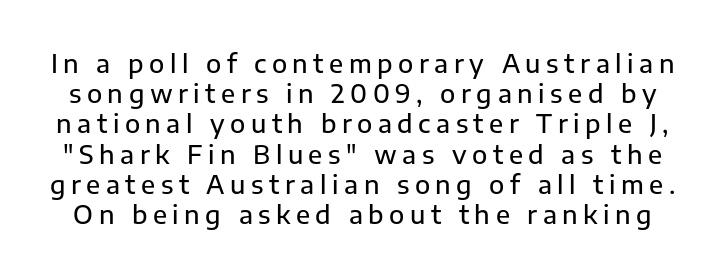
{"italic": "no", "underline": "no", "line_spacing_ratio": 1.21, "letter_spacing": "wide", "letter_spacing_em": 0.22, "glyph_px": 25}
